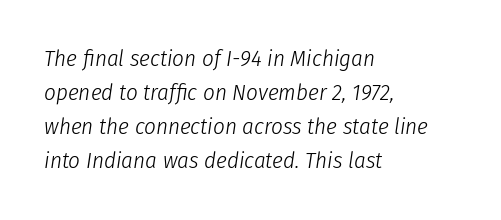
{"italic": "yes", "lean": "right", "slant_degrees": 8, "bold": "no", "underline": "no", "align": "left", "line_spacing": "normal", "line_spacing_ratio": 1.48, "letter_spacing": "normal", "letter_spacing_em": 0.0, "glyph_px": 23}
